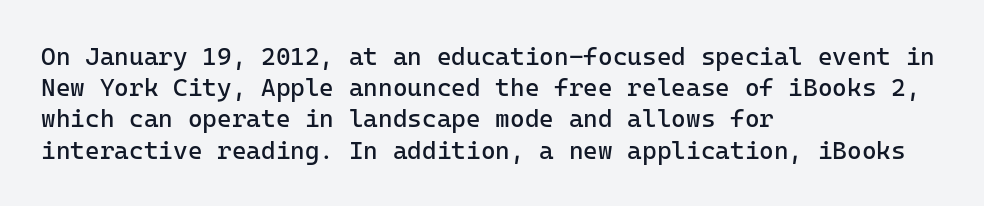
{"italic": "no", "bold": "no", "underline": "no", "align": "left", "line_spacing": "normal", "line_spacing_ratio": 1.25, "letter_spacing": "normal", "letter_spacing_em": 0.0, "glyph_px": 25}
